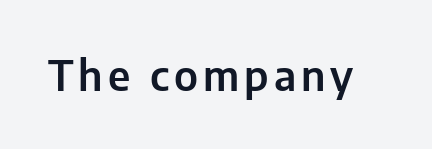
Q: Is the text italic (slanted)? A: No, it is upright.
Q: Is the typeface a serif or a sans-serif typeface? A: Sans-serif.
Q: Is the text underlined? A: No.
Q: Width (condensed, normal, or wide)? A: Normal.
Q: Stroke contrast? A: Low.
Q: x-height? A: Medium.
Q: Monospaced? A: No.
